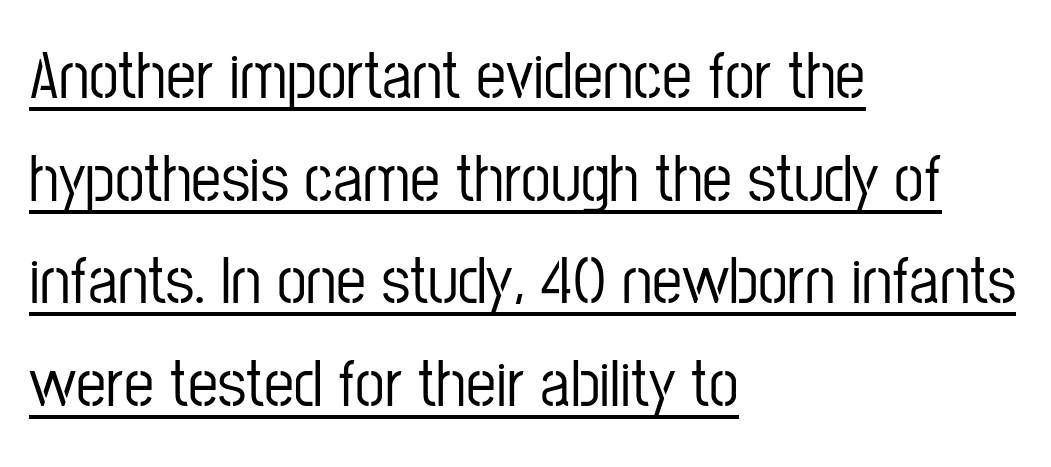
{"serif": "no", "italic": "no", "width": "condensed", "stroke_contrast": "low", "x_height": "medium", "monospaced": "no", "underline": "yes", "align": "left", "line_spacing": "normal", "line_spacing_ratio": 1.53, "letter_spacing": "normal", "letter_spacing_em": 0.0, "glyph_px": 67}
